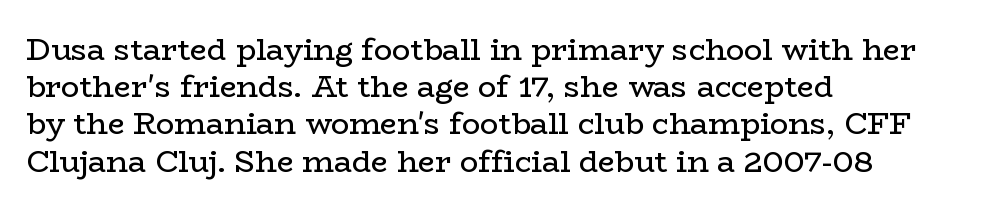
The image shows 30 px regular-weight, wide serif type, upright; set left-aligned, line spacing 1.24x, normal letter spacing, not underlined; low stroke contrast and a medium x-height.
